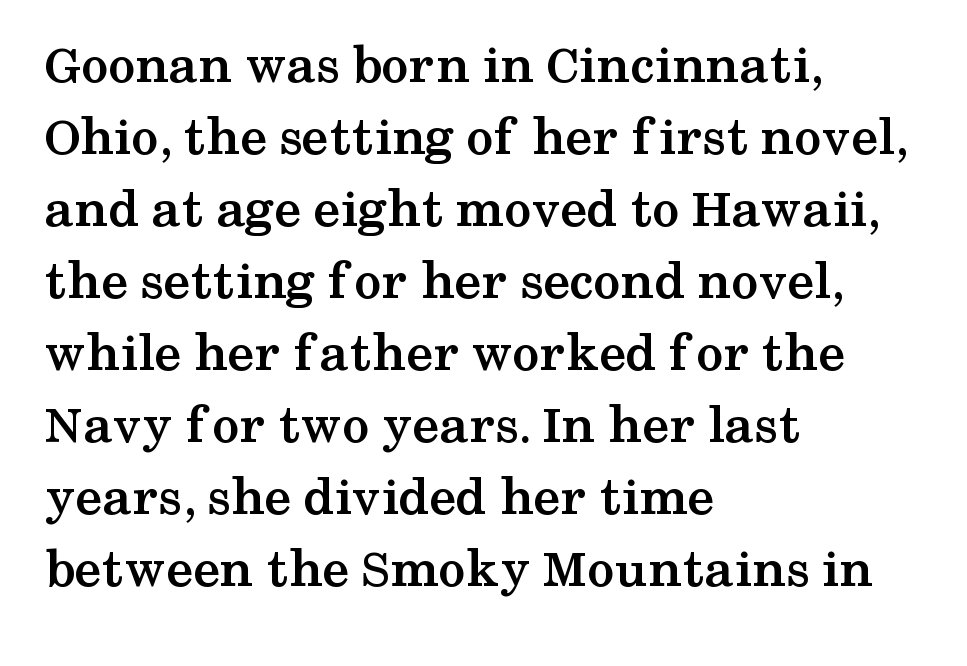
{"serif": "yes", "italic": "no", "bold": "yes", "weight": "semibold", "width": "wide", "stroke_contrast": "medium", "x_height": "medium", "monospaced": "no", "underline": "no", "align": "left", "line_spacing": "normal", "line_spacing_ratio": 1.31, "letter_spacing": "normal", "letter_spacing_em": 0.0, "glyph_px": 55}
